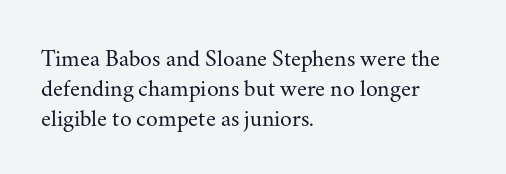
{"italic": "no", "bold": "no", "underline": "no", "align": "left", "line_spacing_ratio": 1.24, "letter_spacing": "normal", "letter_spacing_em": 0.0, "glyph_px": 24}
